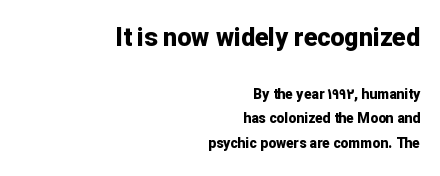
{"italic": "no", "bold": "yes", "underline": "no", "align": "right", "line_spacing_ratio": 1.75, "letter_spacing": "normal", "letter_spacing_em": 0.0, "larger_block": "first", "size_ratio": 1.79, "glyph_px": 25}
